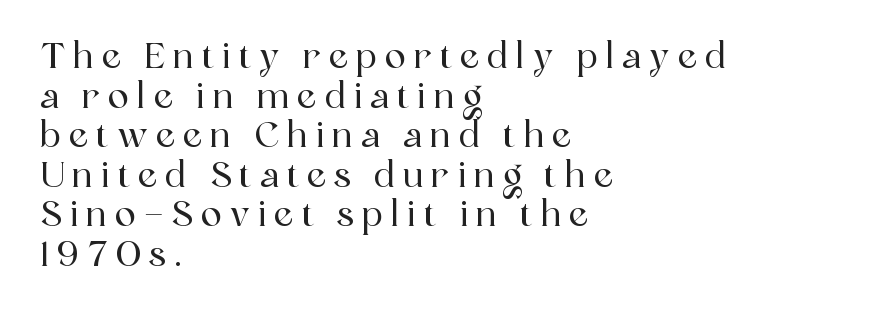
The image shows 35 px serif type, upright; set left-aligned, tight line spacing (1.13x), unusually wide letter spacing (+0.22 em), not underlined; a medium x-height.
